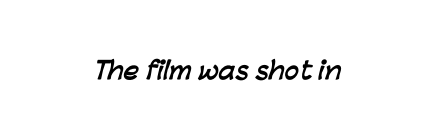
Standard letterfit; no display-style spreading of the glyphs. What weight is shown? A full bold with thick strokes. Has an underline been added? It has not.
